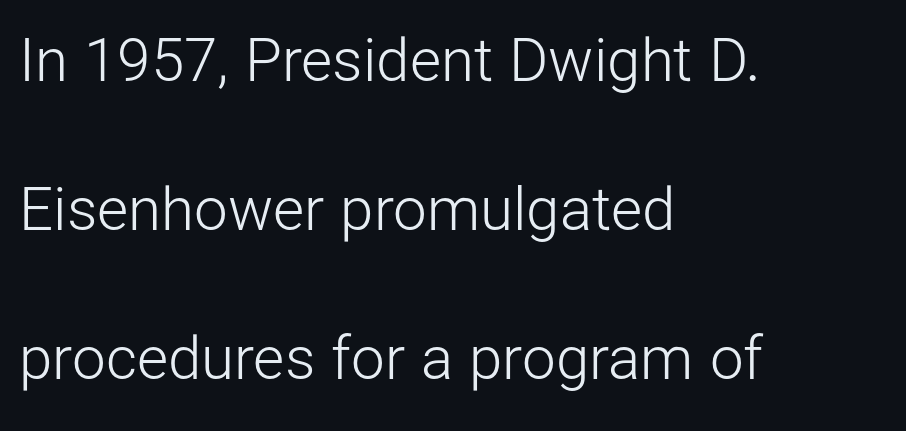
The image shows 60 px light sans-serif type, upright; set left-aligned, loose line spacing (2.48x), normal letter spacing, not underlined; low stroke contrast and a medium x-height.
